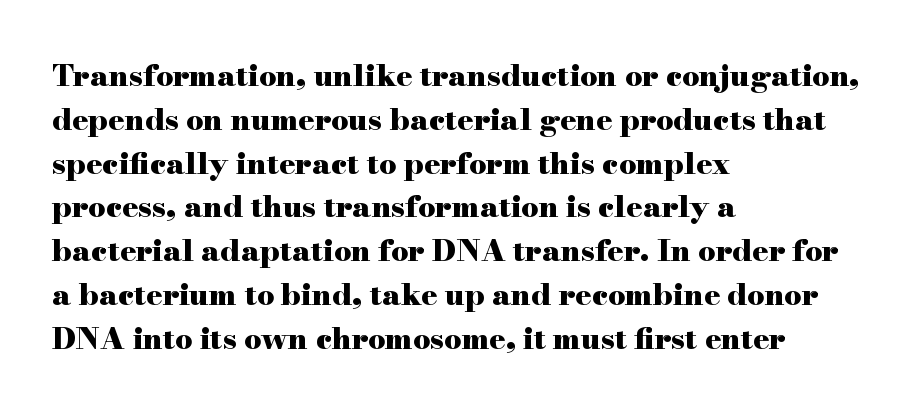
Observe the ordinary spacing: letters are neighbours, not strangers. These lines sit exactly where default settings would place them. Stroke thickness is high; the sample reads as a true bold. The gap between lines stays unmarked. Note the varied advance widths — an 'i' is clearly narrower than an 'm'. The designer went with a serif here, giving each stem small feet.
